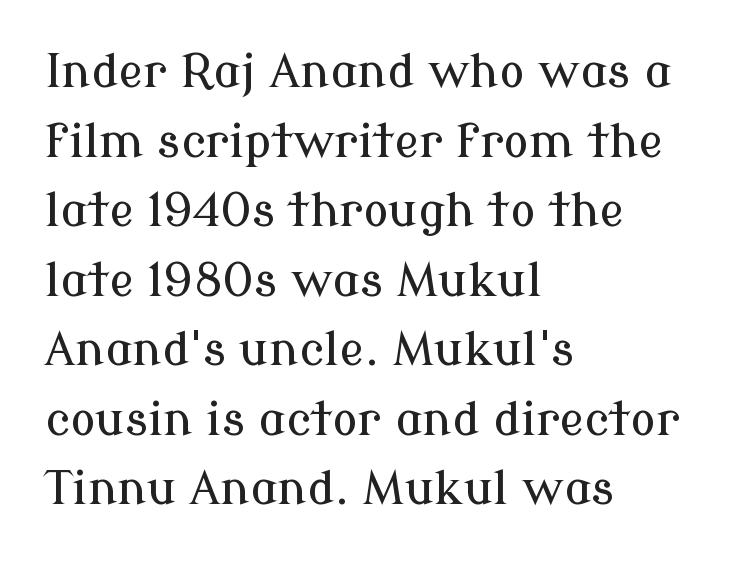
{"serif": "yes", "italic": "no", "width": "normal", "stroke_contrast": "low", "x_height": "medium", "monospaced": "no", "underline": "no", "align": "left", "line_spacing": "normal", "line_spacing_ratio": 1.48, "letter_spacing": "normal", "letter_spacing_em": 0.0, "glyph_px": 47}
